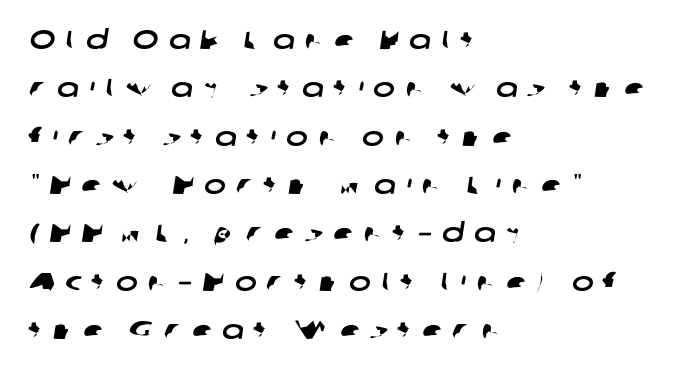
{"underline": "no", "align": "left", "line_spacing_ratio": 1.86, "letter_spacing": "wide", "letter_spacing_em": 0.39, "glyph_px": 26}
